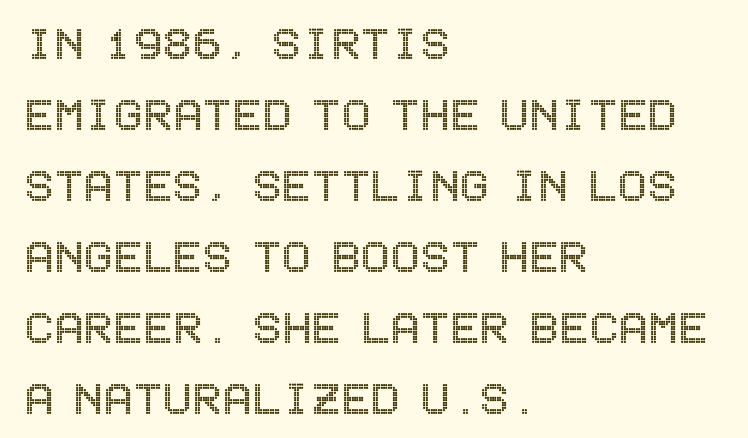
Unmarked baselines from the first word to the last. Notice how the stems are strictly vertical — no italics here. Between one letter and the next there's only the usual sliver of space. The passage is arranged the way most books set body copy — flush left. The vertical gap from one line to the next is medium.
